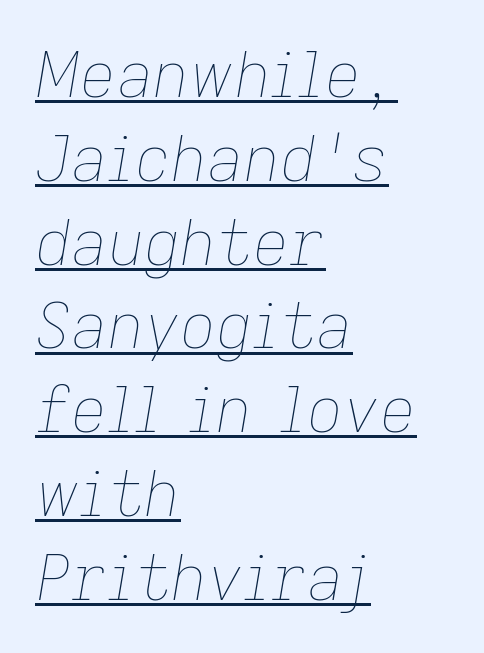
The image shows 63 px thin type, italic (leaning right); set left-aligned, normal line spacing (1.33x), normal letter spacing, underlined; low stroke contrast and a medium x-height.
